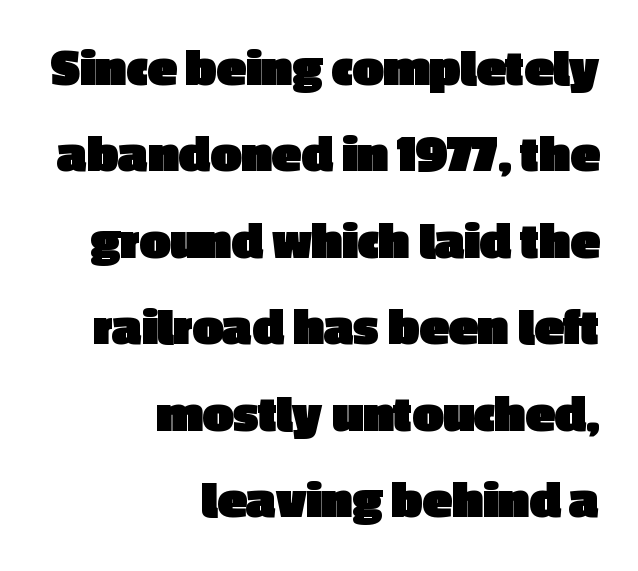
{"serif": "no", "italic": "no", "bold": "yes", "weight": "heavy", "width": "normal", "x_height": "medium", "monospaced": "no", "underline": "no", "align": "right", "line_spacing": "normal", "line_spacing_ratio": 1.6, "letter_spacing": "normal", "letter_spacing_em": 0.0, "glyph_px": 54}
